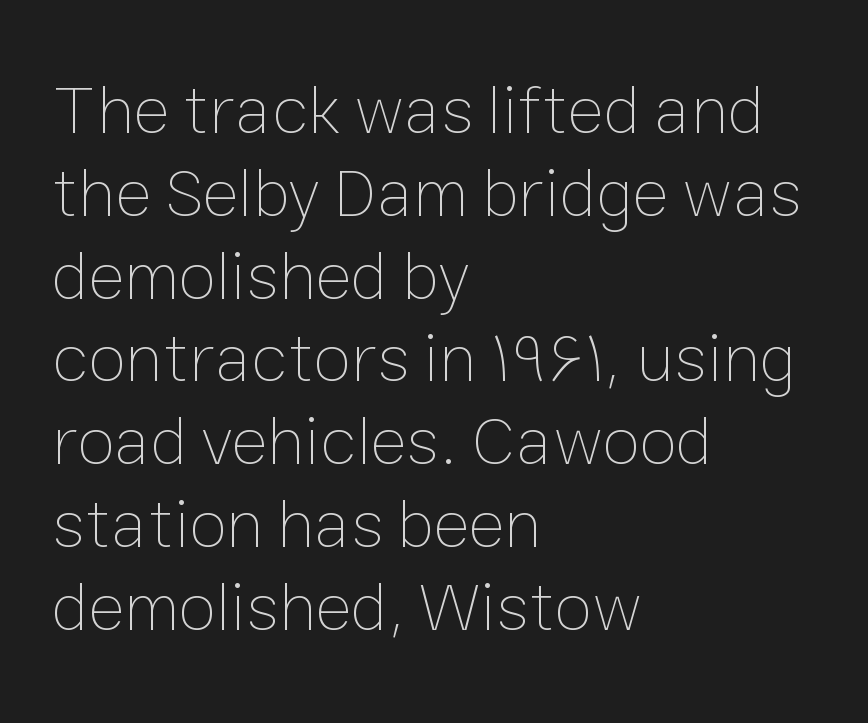
{"italic": "no", "bold": "no", "weight": "thin", "width": "normal", "stroke_contrast": "low", "x_height": "medium", "monospaced": "no", "underline": "no", "align": "left", "line_spacing_ratio": 1.2, "letter_spacing": "normal", "letter_spacing_em": 0.0, "glyph_px": 69}
